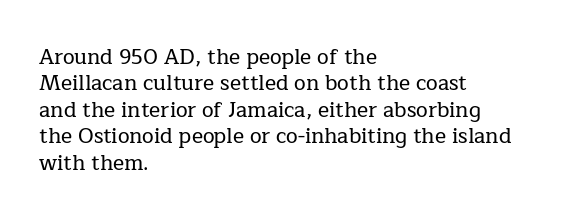
The image shows 21 px text type, upright; set left-aligned, normal line spacing (1.26x), normal letter spacing, not underlined.
